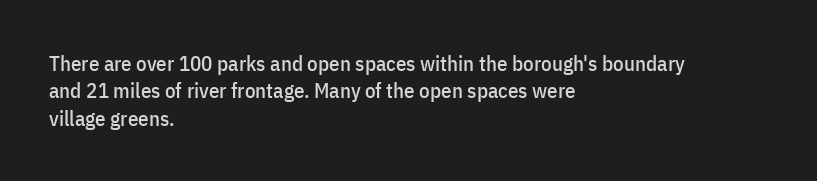
Q: Is the text italic (slanted)? A: No, it is upright.
Q: Is the text underlined? A: No.
Q: How is the paragraph aligned? A: Left-aligned.
Q: Is the spacing between letters normal or unusually wide? A: Normal.
Q: Is the spacing between lines tight, normal or loose? A: Normal.
